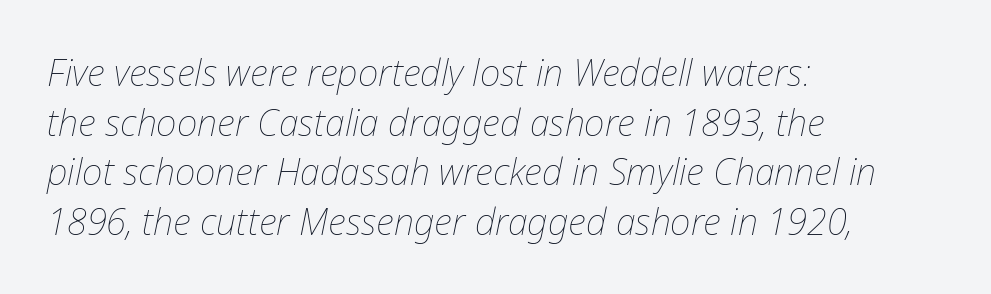
Q: Is the text bold? A: No.
Q: Is the text italic (slanted)? A: Yes, it leans right by about 12 degrees.
Q: Is the text underlined? A: No.
Q: How is the paragraph aligned? A: Left-aligned.
Q: Is the spacing between letters normal or unusually wide? A: Normal.
Q: Is the spacing between lines tight, normal or loose? A: Normal.
Q: Width (condensed, normal, or wide)? A: Normal.
Q: Stroke contrast? A: Low.
Q: x-height? A: Medium.
Q: Monospaced? A: No.
